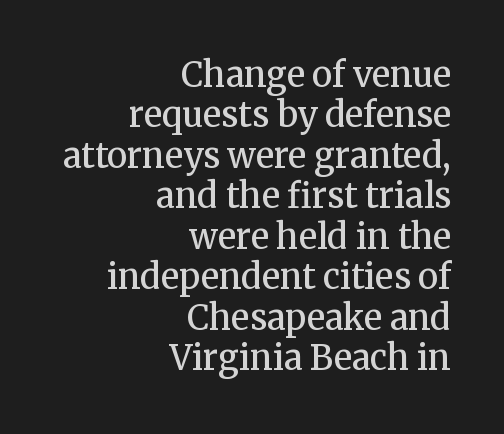
{"serif": "yes", "italic": "no", "bold": "semi", "weight": "semibold", "width": "normal", "stroke_contrast": "medium", "x_height": "medium", "monospaced": "no", "underline": "no", "align": "right", "line_spacing_ratio": 1.19, "letter_spacing": "normal", "letter_spacing_em": 0.0, "glyph_px": 34}
